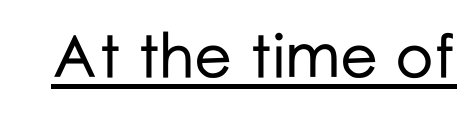
Think of a printed novel: that variable character pitch is what you see here. Spacing between characters is what you'd get straight out of the box. Classification — sans serif. Decoration check: the copy is underlined. This is roman type, the default non-slanted kind.
